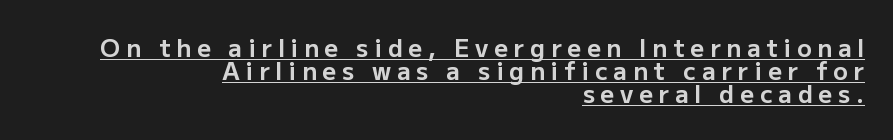
{"italic": "no", "bold": "yes", "underline": "yes", "align": "right", "line_spacing": "tight", "line_spacing_ratio": 0.96, "letter_spacing": "wide", "letter_spacing_em": 0.24, "glyph_px": 24}
